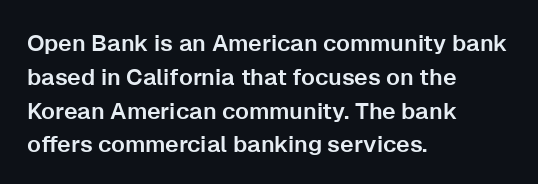
Left-aligned paragraph, ragged on the right. Compared with typical body copy, the letter spacing here is the same. A roman cut, with each character standing at attention. Baseline-to-baseline distance is the conventional proportion of letter height. The string is rendered with underlining switched off.
